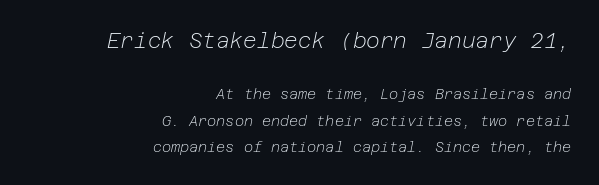
Q: Is the text bold? A: No.
Q: Is the text italic (slanted)? A: Yes, it leans right by about 12 degrees.
Q: Is the text underlined? A: No.
Q: How is the paragraph aligned? A: Right-aligned.
Q: Is the spacing between letters normal or unusually wide? A: Normal.
Q: Is the spacing between lines tight, normal or loose? A: Loose.
Q: Which block of text is set in a larger size, the first (top) or the second (bottom)? A: The first (top) one.
